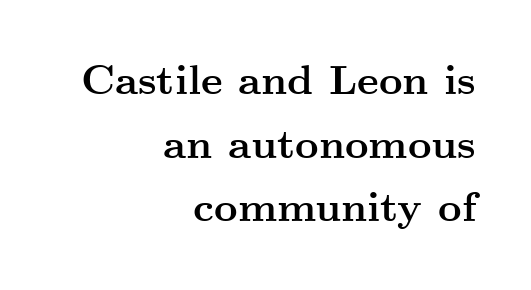
{"serif": "yes", "italic": "no", "bold": "yes", "weight": "semibold", "width": "wide", "stroke_contrast": "medium", "x_height": "small", "monospaced": "no", "underline": "no", "align": "right", "line_spacing": "normal", "line_spacing_ratio": 1.55, "letter_spacing": "normal", "letter_spacing_em": 0.0, "glyph_px": 41}
